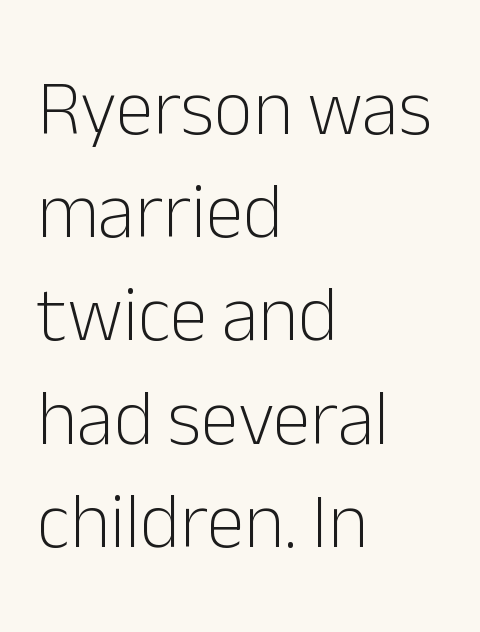
Q: Is the text bold? A: No.
Q: Is the text italic (slanted)? A: No, it is upright.
Q: Is the typeface a serif or a sans-serif typeface? A: Sans-serif.
Q: Is the text underlined? A: No.
Q: How is the paragraph aligned? A: Left-aligned.
Q: Is the spacing between letters normal or unusually wide? A: Normal.
Q: Is the spacing between lines tight, normal or loose? A: Normal.
Q: Width (condensed, normal, or wide)? A: Normal.
Q: Stroke contrast? A: Low.
Q: x-height? A: Medium.
Q: Monospaced? A: No.
